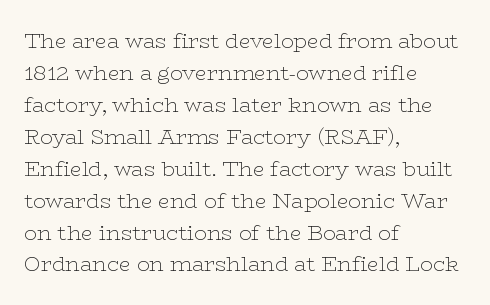
The image shows 21 px text type, upright; set left-aligned, normal line spacing (1.52x), normal letter spacing, not underlined.
